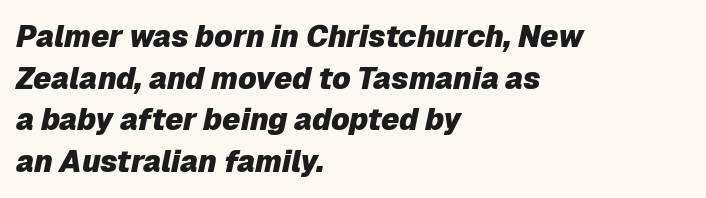
{"italic": "yes", "lean": "right", "slant_degrees": 12, "bold": "yes", "weight": "heavy", "width": "normal", "stroke_contrast": "low", "x_height": "medium", "monospaced": "no", "underline": "no", "align": "left", "line_spacing": "normal", "line_spacing_ratio": 1.39, "letter_spacing": "normal", "letter_spacing_em": 0.0, "glyph_px": 30}
